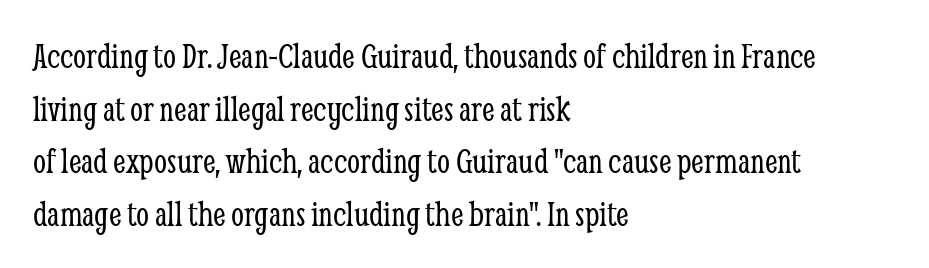
This is not heavy type; no bold has been used. Visually the block forms a straight wall on the left and a jagged coastline on the right. Each letter's strokes conclude with small projecting serifs. Check the space under the baseline: it is left empty. The line-height multiplier appears to be the usual default. The line texture is even and compact thanks to regular tracking.
